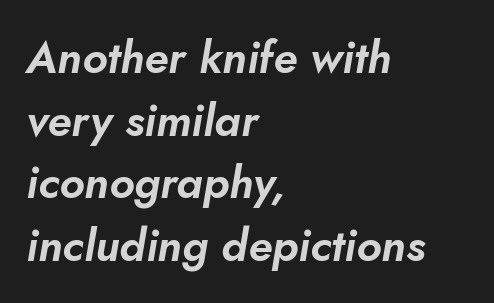
The image shows 45 px text type, italic (leaning right); set left-aligned, normal line spacing (1.39x), normal letter spacing, not underlined; low stroke contrast and a small x-height.
